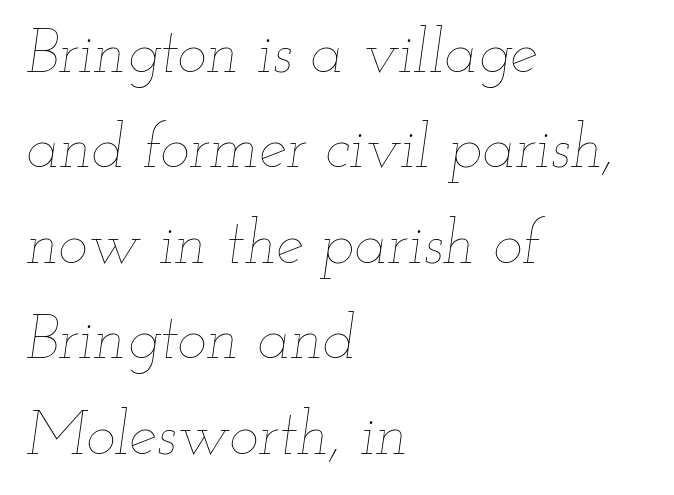
{"italic": "yes", "lean": "right", "slant_degrees": 12, "bold": "no", "weight": "thin", "width": "wide", "stroke_contrast": "low", "x_height": "small", "monospaced": "no", "underline": "no", "align": "left", "line_spacing": "normal", "line_spacing_ratio": 1.54, "letter_spacing": "normal", "letter_spacing_em": 0.0, "glyph_px": 62}
